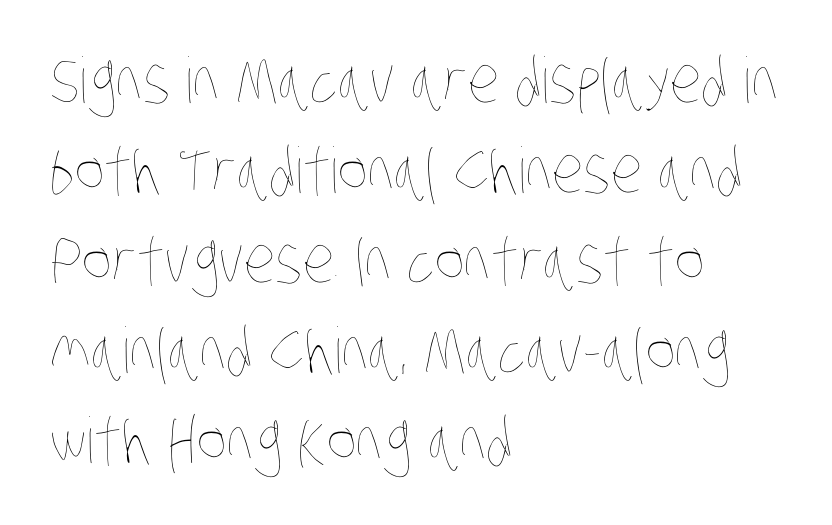
Q: Is the text bold? A: No.
Q: Is the text underlined? A: No.
Q: How is the paragraph aligned? A: Left-aligned.
Q: Is the spacing between letters normal or unusually wide? A: Normal.
Q: Is the spacing between lines tight, normal or loose? A: Normal.
Q: Width (condensed, normal, or wide)? A: Condensed.
Q: Stroke contrast? A: Low.
Q: x-height? A: Large.
Q: Monospaced? A: No.
